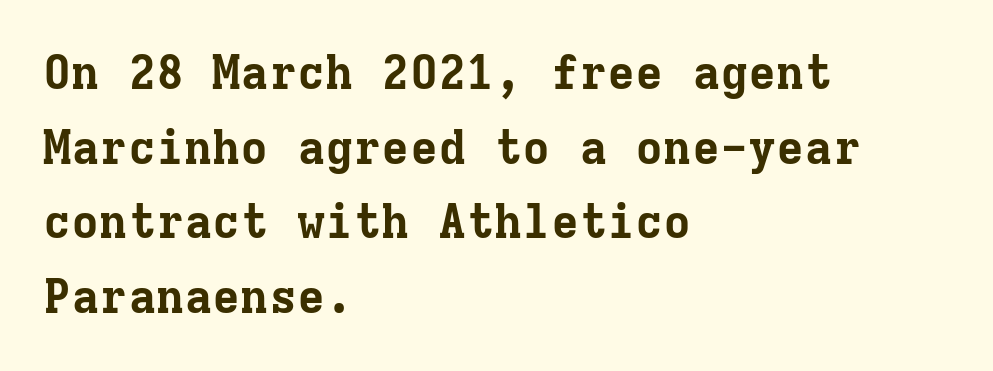
{"serif": "yes", "italic": "no", "bold": "yes", "weight": "bold", "width": "normal", "stroke_contrast": "low", "x_height": "medium", "monospaced": "yes", "underline": "no", "align": "left", "line_spacing": "normal", "line_spacing_ratio": 1.59, "letter_spacing": "normal", "letter_spacing_em": 0.0, "glyph_px": 47}
